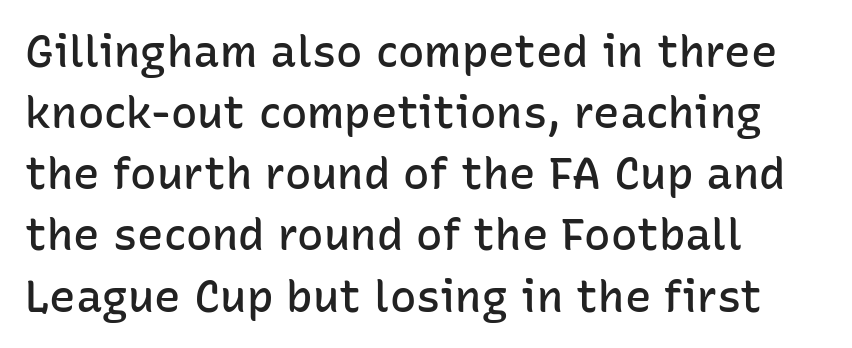
The image shows 44 px semibold sans-serif type, upright; set left-aligned, normal line spacing (1.39x), normal letter spacing, not underlined; low stroke contrast and a medium x-height.
